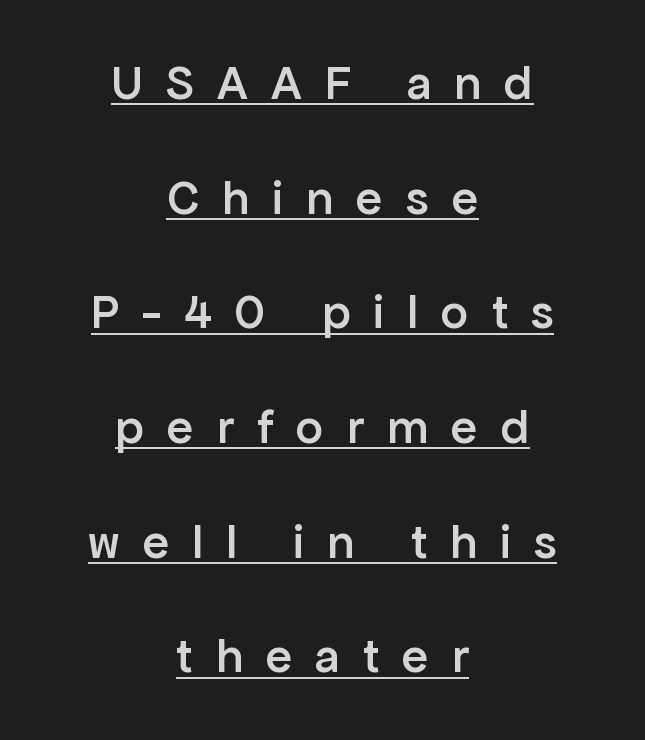
{"serif": "no", "italic": "no", "bold": "semi", "weight": "semibold", "width": "normal", "stroke_contrast": "low", "x_height": "medium", "monospaced": "no", "underline": "yes", "align": "center", "line_spacing": "loose", "line_spacing_ratio": 2.34, "letter_spacing": "wide", "letter_spacing_em": 0.47, "glyph_px": 49}
